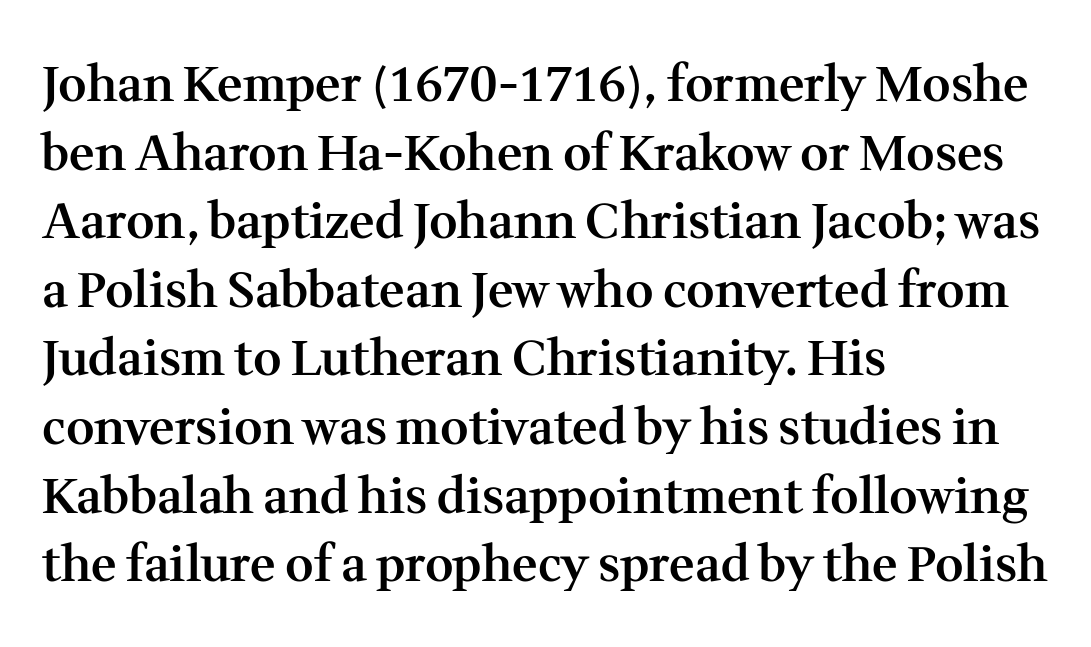
Which margin do the lines hug? The left one — the right edge is uneven. The rendering uses natural spacing where letterforms have individual widths. The lettering holds an erect, upright posture throughout. The typeface chosen for these lines features serifs.
